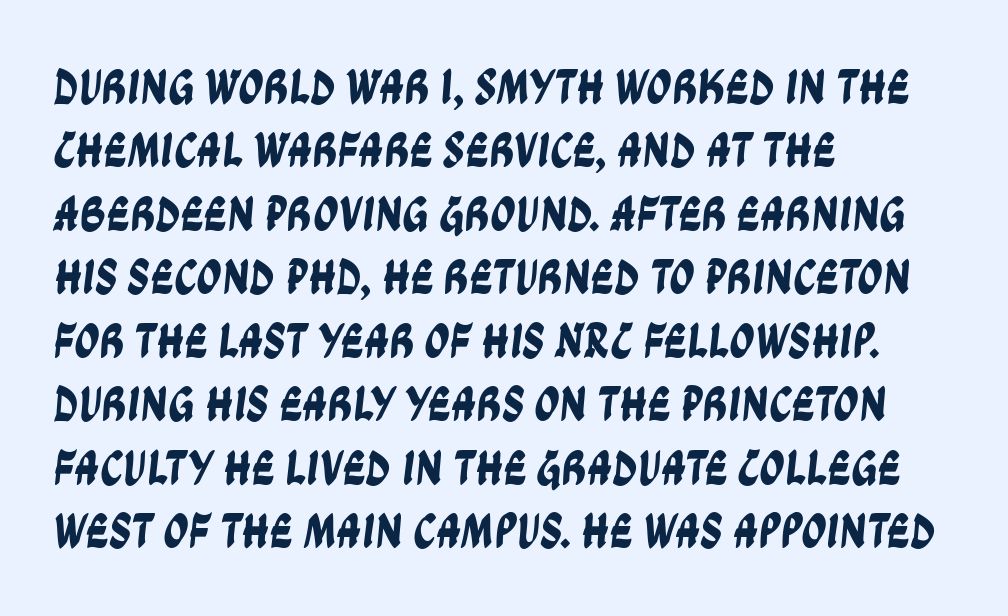
Regarding serifs, this sample does without them. How would I describe the line gaps? Plain and ordinary. Is this a fixed-width face? No — the glyphs have proportional, varying widths. The tracking reads as untouched default to a designer's eye.
